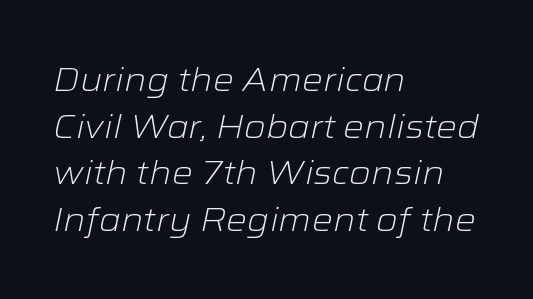
The image shows 33 px light, wide type, italic (leaning right); set left-aligned, normal line spacing (1.41x), normal letter spacing, not underlined; low stroke contrast and a medium x-height.
